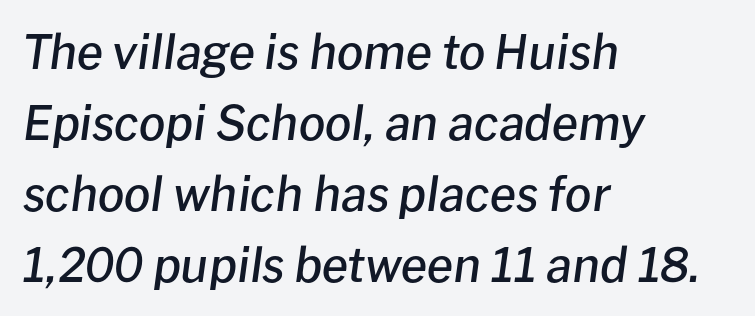
Q: Is the text bold? A: Semi-bold.
Q: Is the text italic (slanted)? A: Yes, it leans right by about 8 degrees.
Q: Is the text underlined? A: No.
Q: How is the paragraph aligned? A: Left-aligned.
Q: Is the spacing between letters normal or unusually wide? A: Normal.
Q: Is the spacing between lines tight, normal or loose? A: Normal.
Q: Width (condensed, normal, or wide)? A: Normal.
Q: Stroke contrast? A: Low.
Q: x-height? A: Medium.
Q: Monospaced? A: No.
